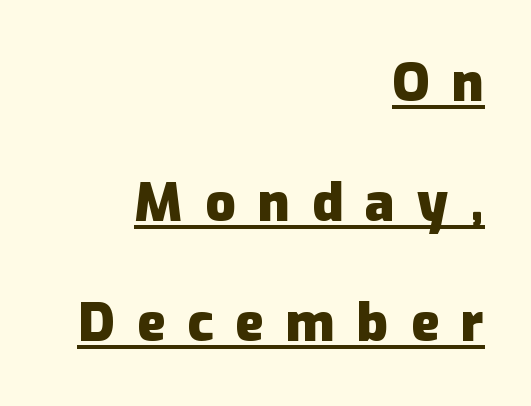
Q: Is the text bold? A: Yes.
Q: Is the text italic (slanted)? A: No, it is upright.
Q: Is the typeface a serif or a sans-serif typeface? A: Sans-serif.
Q: Is the text underlined? A: Yes.
Q: How is the paragraph aligned? A: Right-aligned.
Q: Is the spacing between letters normal or unusually wide? A: Unusually wide.
Q: Is the spacing between lines tight, normal or loose? A: Loose.
Q: Width (condensed, normal, or wide)? A: Normal.
Q: Stroke contrast? A: Low.
Q: x-height? A: Medium.
Q: Monospaced? A: No.
